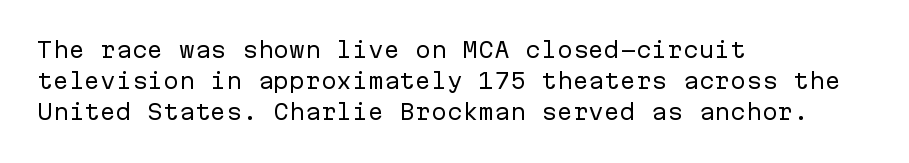
The image shows 21 px text type, upright; set left-aligned, normal line spacing (1.48x), normal letter spacing, not underlined.
